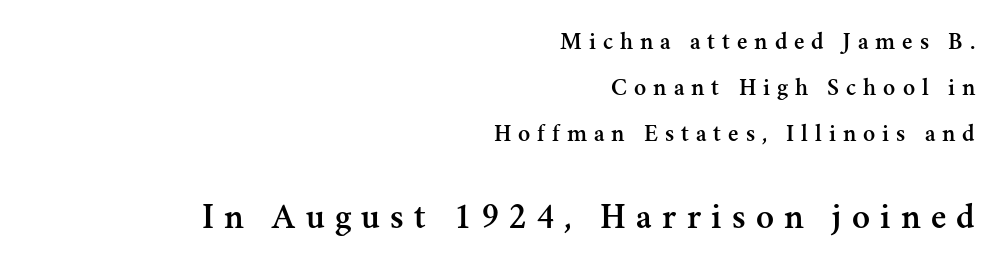
The face used here is rendered with a markedly widened letterfit. Caption: upper text group reduced, lower text group enlarged. Style check: upright. The passage is arranged like a letterhead date or caption credit — flush right.
